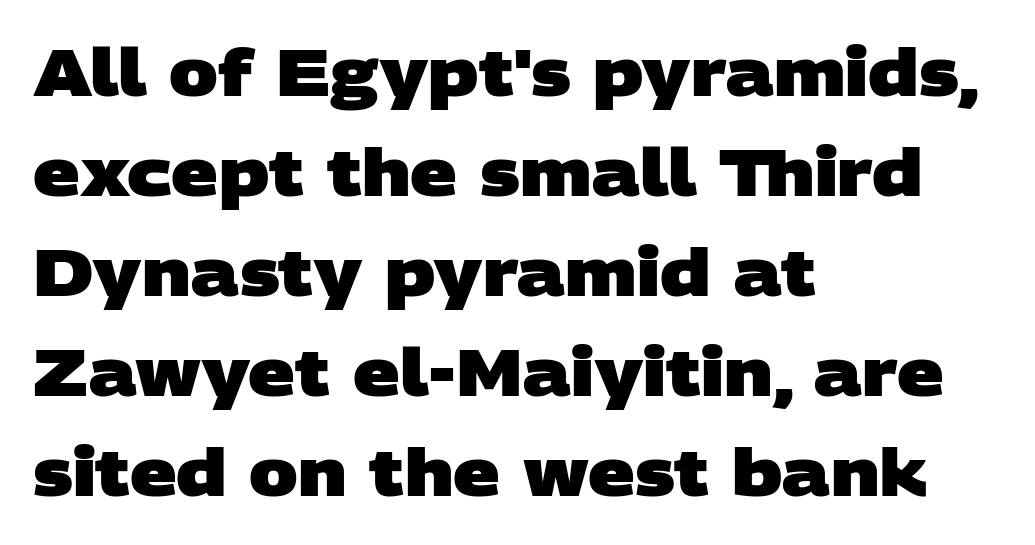
The image shows 65 px heavy, wide sans-serif type; set left-aligned, normal line spacing (1.54x), normal letter spacing, not underlined; low stroke contrast and a large x-height.
